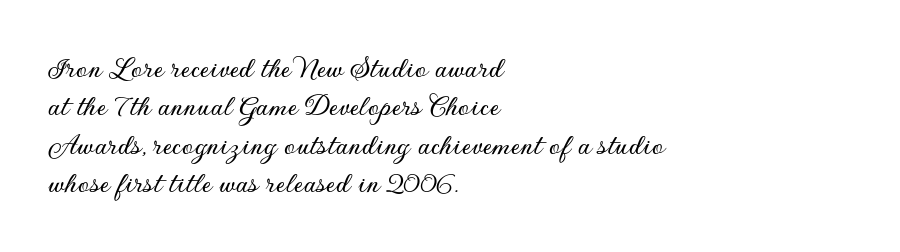
Characters follow at the spacing the type designer built in. The passage shown is typed in a proportional face where columns would drift. Rule under the text: the space is simply empty.
